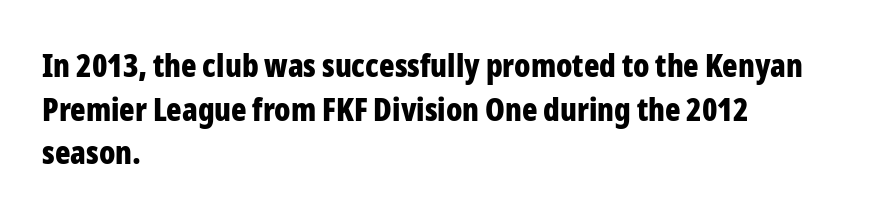
The image shows 32 px bold, condensed sans-serif type, upright; set left-aligned, normal line spacing (1.36x), normal letter spacing, not underlined; low stroke contrast and a medium x-height.
